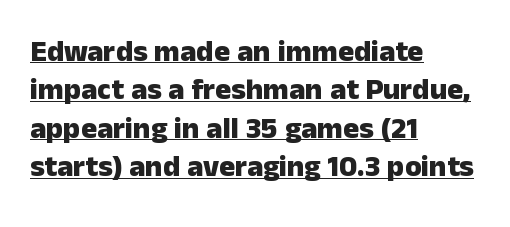
The image shows 30 px heavy sans-serif type, upright; set left-aligned, normal line spacing (1.28x), normal letter spacing, underlined; low stroke contrast and a medium x-height.
